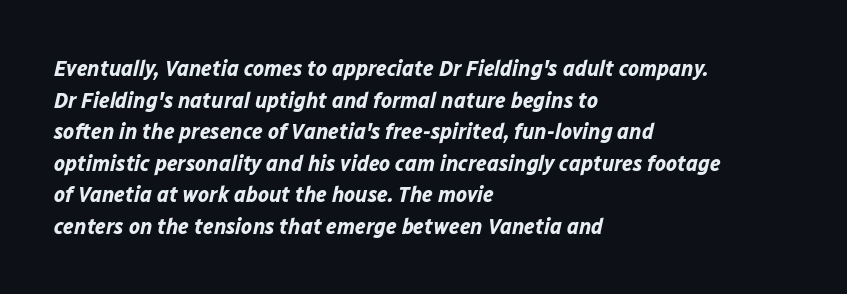
The image shows 23 px bold type, italic (leaning right); set left-aligned, normal line spacing (1.37x), normal letter spacing, not underlined.
